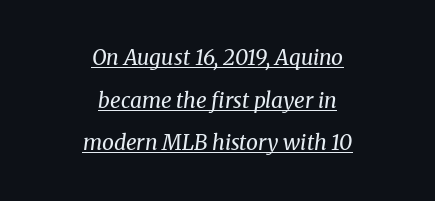
{"italic": "yes", "lean": "right", "slant_degrees": 8, "bold": "no", "underline": "yes", "align": "center", "line_spacing": "loose", "line_spacing_ratio": 2.03, "letter_spacing": "normal", "letter_spacing_em": 0.0, "glyph_px": 21}
